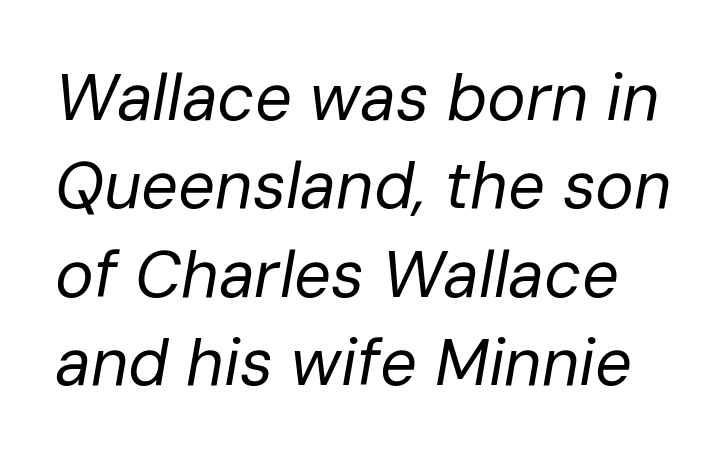
Q: Is the text bold? A: No.
Q: Is the text italic (slanted)? A: Yes, it leans right by about 10 degrees.
Q: Is the text underlined? A: No.
Q: Is the spacing between letters normal or unusually wide? A: Normal.
Q: Is the spacing between lines tight, normal or loose? A: Normal.
Q: Width (condensed, normal, or wide)? A: Normal.
Q: Stroke contrast? A: Low.
Q: x-height? A: Medium.
Q: Monospaced? A: No.
